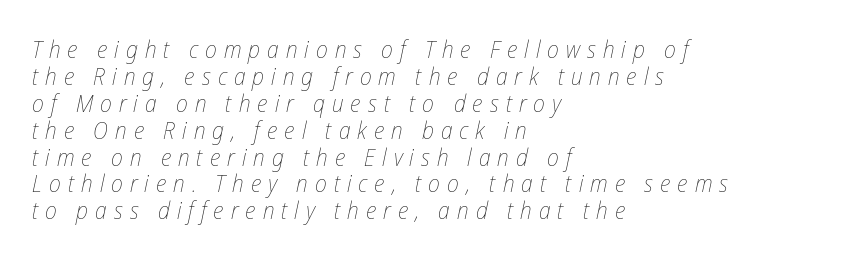
The rendering uses a small line-height, squeezing the rows. Stems and bowls with no extra thickness — not bold. Here the glyphs are tracked loosely, breaking word shapes into spaced letters. Caption: multi-line text, flush left, ragged right. Tall strokes in this sample are angled rather than plumb. A clean baseline with only descenders dipping below it.
